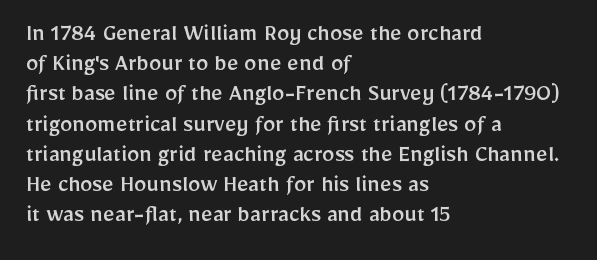
Q: Is the text italic (slanted)? A: No, it is upright.
Q: Is the text underlined? A: No.
Q: How is the paragraph aligned? A: Left-aligned.
Q: Is the spacing between letters normal or unusually wide? A: Normal.
